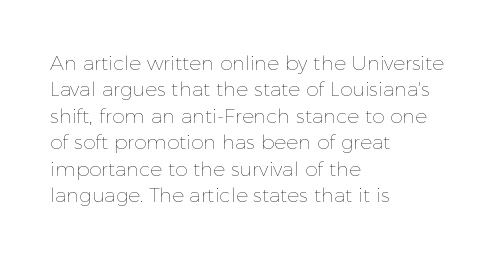
The image shows 20 px text type, upright; set left-aligned, normal line spacing (1.32x), normal letter spacing, not underlined.
